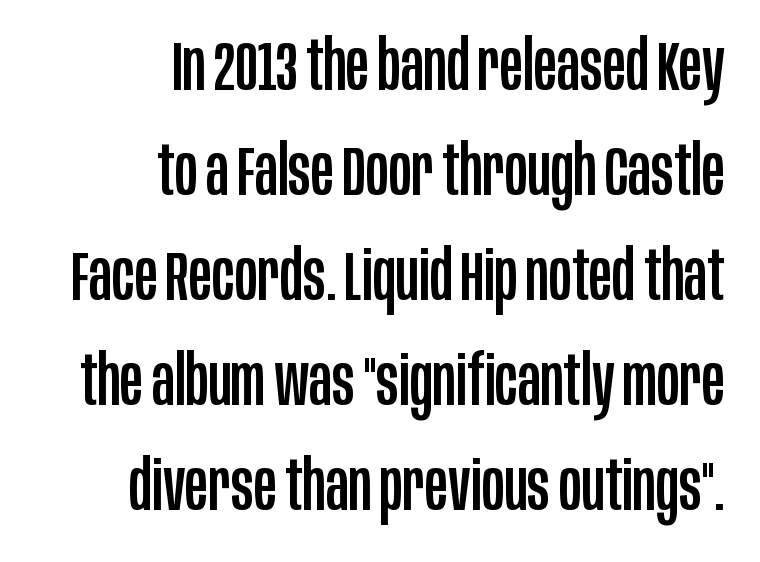
Compared with typical paragraphs, the rows here are spaced about the same. Posture: vertical. Descenders hang freely into open space. These lines are set flush right with a ragged left edge.
